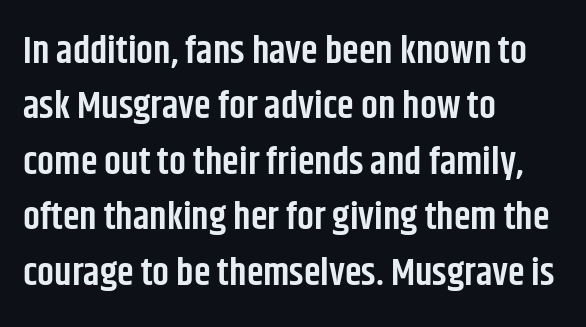
The characters look somewhat weighty, a semibold short of true bold. Every stem runs plumb, perpendicular to the baseline. This sample has the flowing, uneven cadence of proportional lettering. The glyphs in this specimen are sans serif. The setting favours the left margin, as ordinary paragraphs usually do. The passage shown has conventional tracking throughout.
